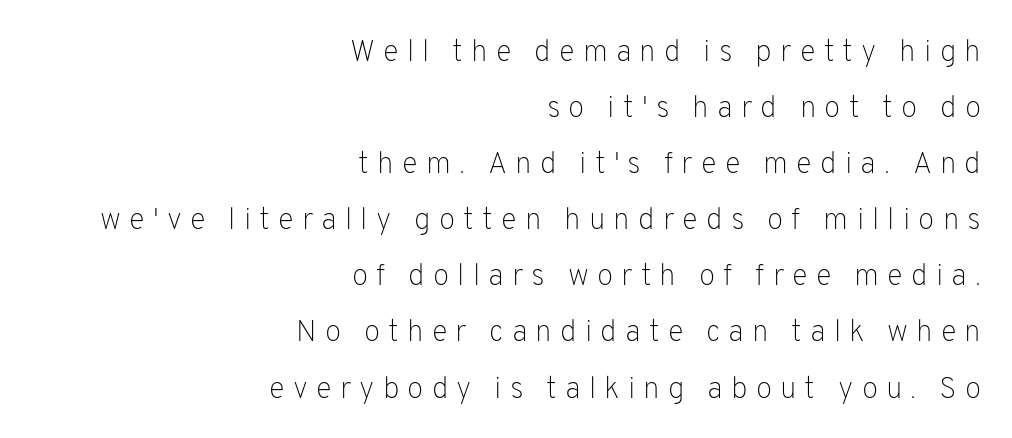
The image shows 30 px light sans-serif type, upright; set right-aligned, line spacing 1.87x, unusually wide letter spacing (+0.27 em), not underlined; low stroke contrast and a medium x-height.
